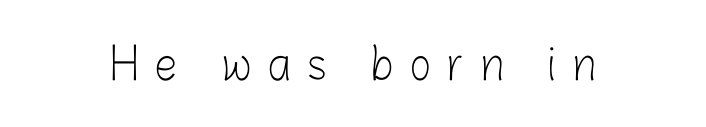
The line texture is sparse and dotted thanks to wide tracking. Designer's note — italics off, roman on. Letters rest on an invisible, unmarked baseline. A typesetter would call this proportional, since set widths differ per character.
